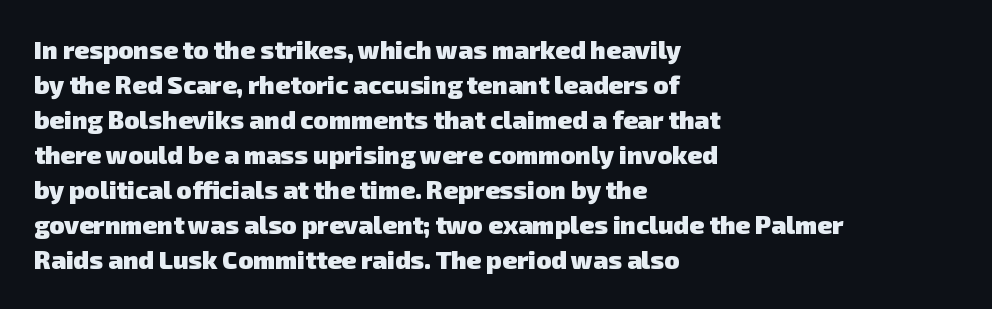
The image shows 25 px bold type; set left-aligned, normal line spacing (1.4x), normal letter spacing, not underlined.
